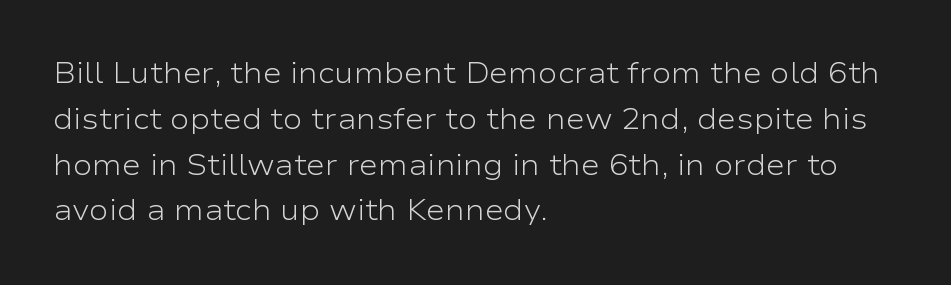
Q: Is the text bold? A: No.
Q: Is the text italic (slanted)? A: No, it is upright.
Q: Is the typeface a serif or a sans-serif typeface? A: Sans-serif.
Q: Is the text underlined? A: No.
Q: How is the paragraph aligned? A: Left-aligned.
Q: Is the spacing between letters normal or unusually wide? A: Normal.
Q: Is the spacing between lines tight, normal or loose? A: Normal.
Q: Width (condensed, normal, or wide)? A: Wide.
Q: Stroke contrast? A: Low.
Q: x-height? A: Medium.
Q: Monospaced? A: No.
